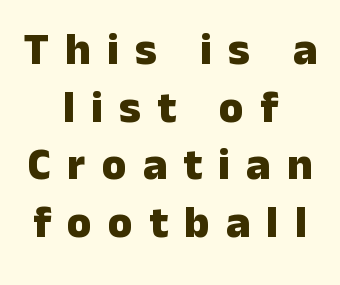
Ascenders rise straight up at ninety degrees. Looks like regular typesetting: each glyph gets only the width it needs. The lines in this sample share a center point and differ in where they start and stop. Students, observe: this is what conventionally led text looks like. Students, note that the glyphs here are deliberately spaced far apart.
